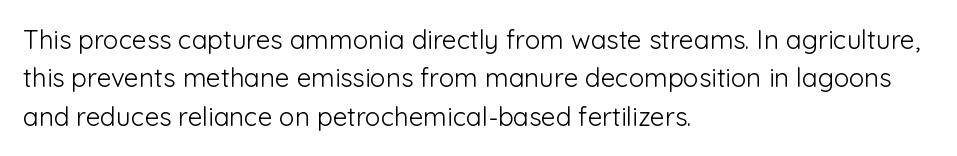
{"italic": "no", "bold": "no", "underline": "no", "align": "left", "line_spacing": "normal", "line_spacing_ratio": 1.48, "letter_spacing": "normal", "letter_spacing_em": 0.0, "glyph_px": 26}
